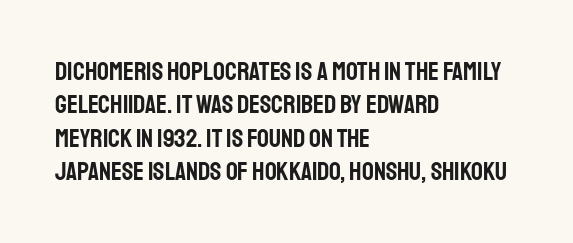
Q: Is the text italic (slanted)? A: No, it is upright.
Q: Is the text underlined? A: No.
Q: How is the paragraph aligned? A: Left-aligned.
Q: Is the spacing between letters normal or unusually wide? A: Normal.
Q: Is the spacing between lines tight, normal or loose? A: Normal.
